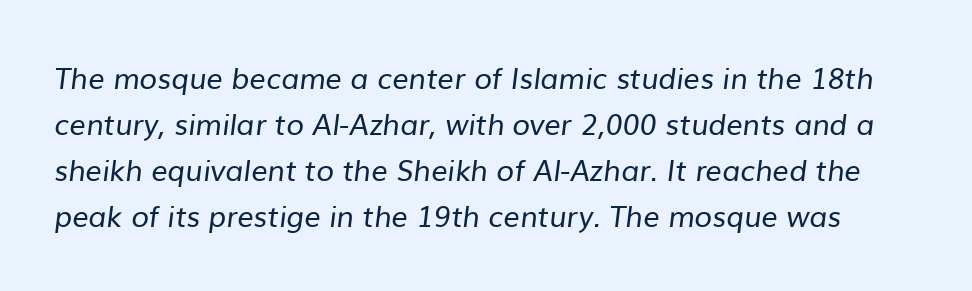
Q: Is the text bold? A: No.
Q: Is the typeface a serif or a sans-serif typeface? A: Sans-serif.
Q: Is the text underlined? A: No.
Q: Is the spacing between letters normal or unusually wide? A: Normal.
Q: Is the spacing between lines tight, normal or loose? A: Normal.
Q: Width (condensed, normal, or wide)? A: Normal.
Q: Stroke contrast? A: Low.
Q: x-height? A: Medium.
Q: Monospaced? A: No.
